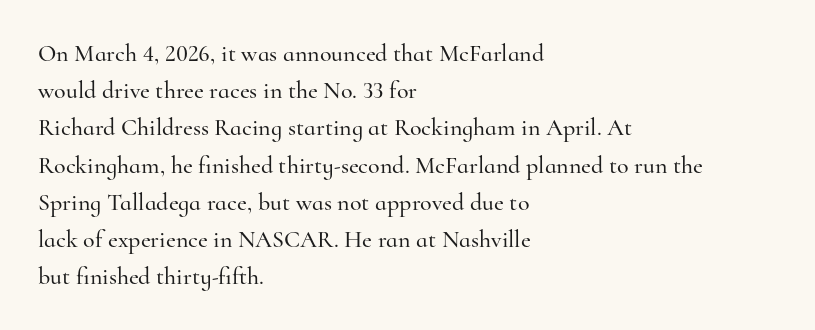
{"italic": "no", "underline": "no", "align": "left", "line_spacing": "normal", "line_spacing_ratio": 1.55, "letter_spacing": "normal", "letter_spacing_em": 0.0, "glyph_px": 24}
